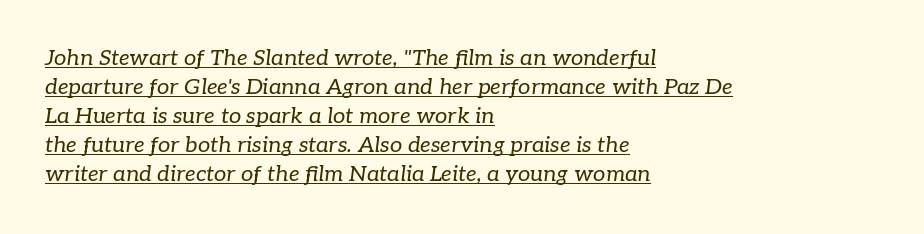
The image shows 22 px text type, italic (leaning right); set left-aligned, normal line spacing (1.32x), normal letter spacing, underlined.
